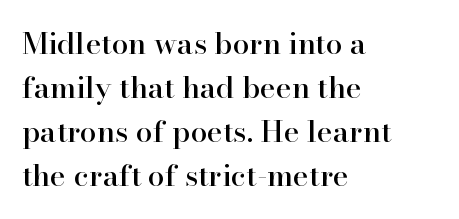
The image shows 30 px serif type, upright; set left-aligned, normal line spacing (1.47x), normal letter spacing, not underlined; high stroke contrast and a small x-height.
